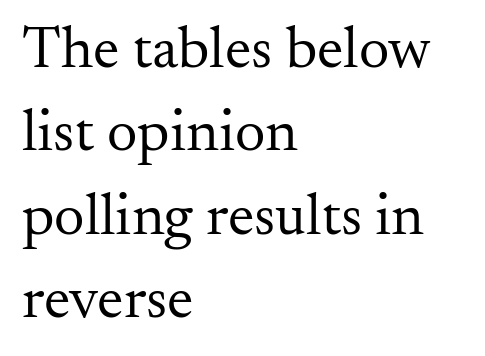
Nobody drew a line under any word here. Visually the block forms a straight wall on the left and a jagged coastline on the right. There is no visible air inserted between adjacent glyphs. This is roman type, the default non-slanted kind. Typographically, this falls in the serif category. Reading down the column, the eye jumps a familiar distance to each next line.
